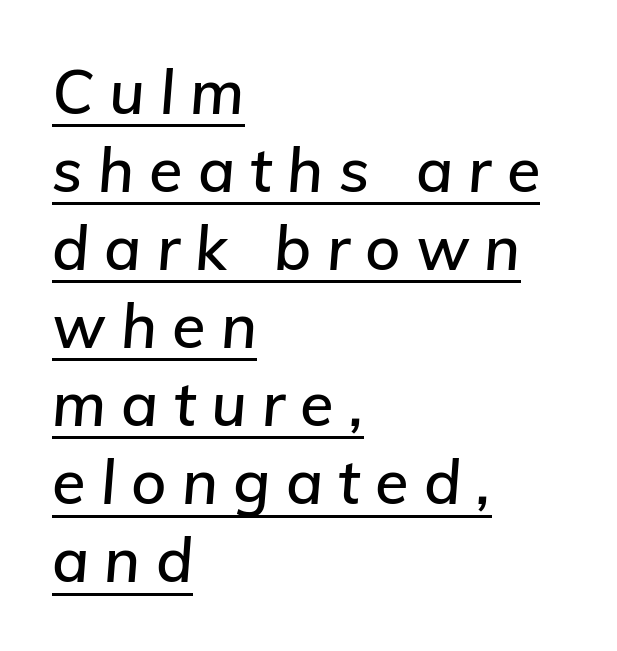
Q: Is the text italic (slanted)? A: Yes, it leans right by about 5 degrees.
Q: Is the text underlined? A: Yes.
Q: How is the paragraph aligned? A: Left-aligned.
Q: Is the spacing between letters normal or unusually wide? A: Unusually wide.
Q: Is the spacing between lines tight, normal or loose? A: Normal.
Q: Width (condensed, normal, or wide)? A: Normal.
Q: Stroke contrast? A: Low.
Q: x-height? A: Medium.
Q: Monospaced? A: No.
